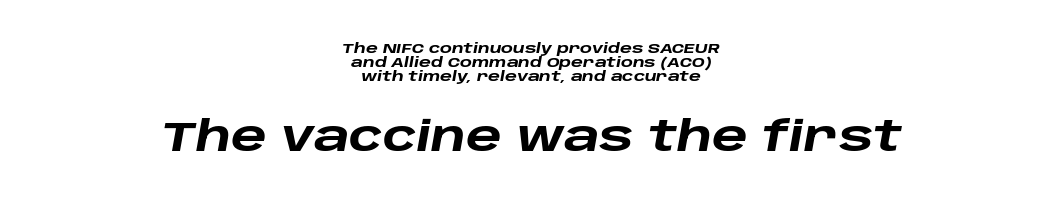
Q: Is the text bold? A: Yes.
Q: Is the text italic (slanted)? A: Yes, it leans right by about 10 degrees.
Q: Is the text underlined? A: No.
Q: How is the paragraph aligned? A: Centered.
Q: Is the spacing between letters normal or unusually wide? A: Normal.
Q: Is the spacing between lines tight, normal or loose? A: Tight.
Q: Which block of text is set in a larger size, the first (top) or the second (bottom)? A: The second (bottom) one.
Q: Width (condensed, normal, or wide)? A: Wide.
Q: Stroke contrast? A: Low.
Q: x-height? A: Large.
Q: Monospaced? A: No.
